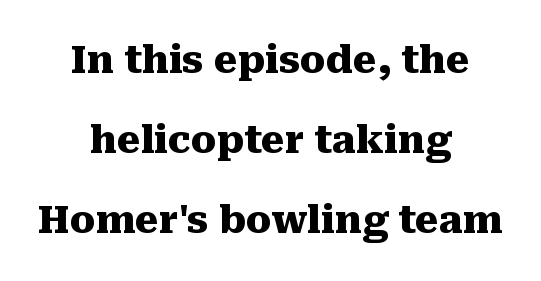
Q: Is the text bold? A: Yes.
Q: Is the text italic (slanted)? A: No, it is upright.
Q: Is the typeface a serif or a sans-serif typeface? A: Serif.
Q: Is the text underlined? A: No.
Q: How is the paragraph aligned? A: Centered.
Q: Is the spacing between letters normal or unusually wide? A: Normal.
Q: Is the spacing between lines tight, normal or loose? A: Loose.
Q: Width (condensed, normal, or wide)? A: Normal.
Q: Stroke contrast? A: Medium.
Q: x-height? A: Medium.
Q: Monospaced? A: No.
